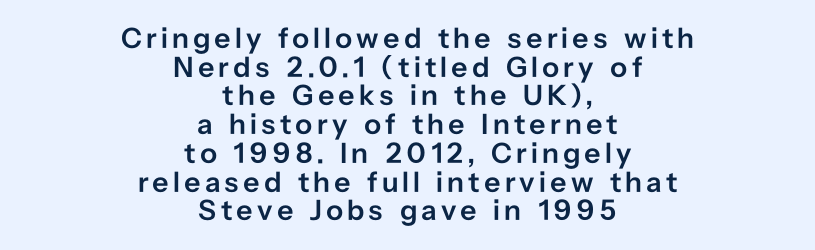
The words here are not underlined. If you folded the block vertically in half, each line would mirror itself in length. This is the regular roman posture of the typeface. The letters carry no serifs — their stems end cleanly without finishing strokes.
